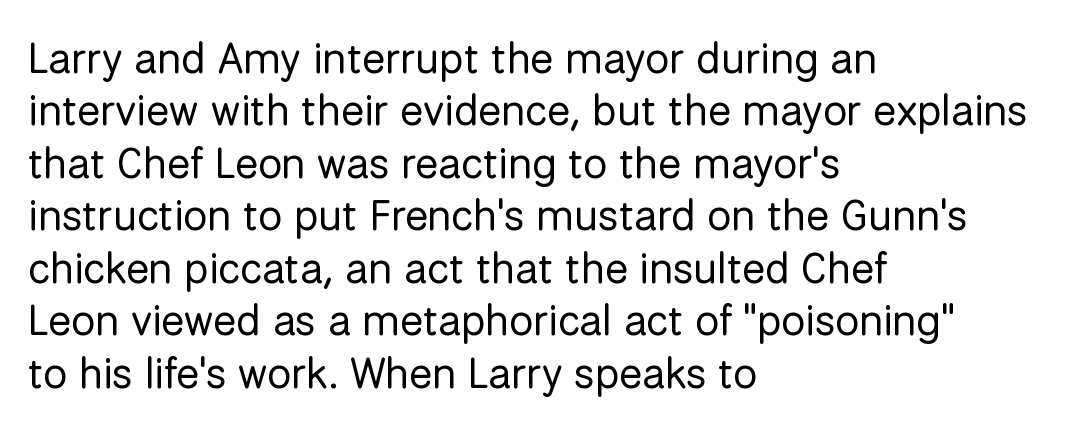
A bare baseline throughout the passage. Varying glyph widths throughout — classic text-font behaviour. This rendering uses left alignment, leaving the right contour irregular. Tracking value appears to be zero — textbook default spacing.
